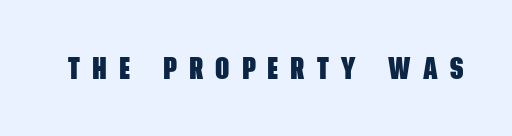
{"serif": "no", "bold": "yes", "weight": "heavy", "width": "condensed", "stroke_contrast": "low", "x_height": "large", "monospaced": "no", "underline": "no", "letter_spacing": "wide", "letter_spacing_em": 0.39, "glyph_px": 31}
